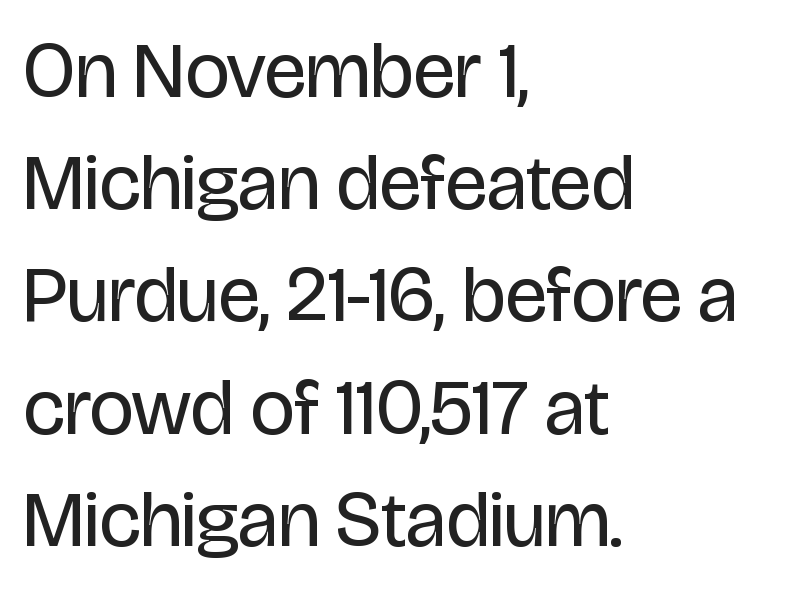
The baseline area is clear. Short note: letters normally spaced. What's the leading like? Ordinary, nothing unusual. The type sits square on the baseline with zero lean. You could not count columns in this text — the font is proportionally spaced.
